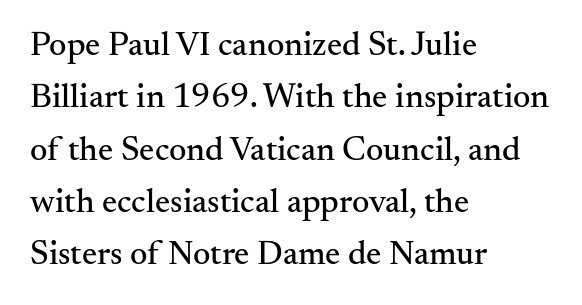
{"serif": "yes", "italic": "no", "width": "normal", "stroke_contrast": "medium", "x_height": "small", "monospaced": "no", "underline": "no", "align": "left", "line_spacing": "normal", "line_spacing_ratio": 1.54, "letter_spacing": "normal", "letter_spacing_em": 0.0, "glyph_px": 34}
